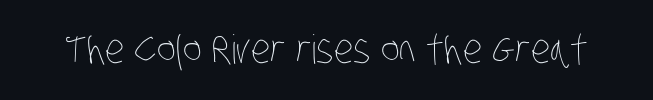
The image shows 40 px thin, condensed type; set normal letter spacing, not underlined; low stroke contrast and a large x-height.
